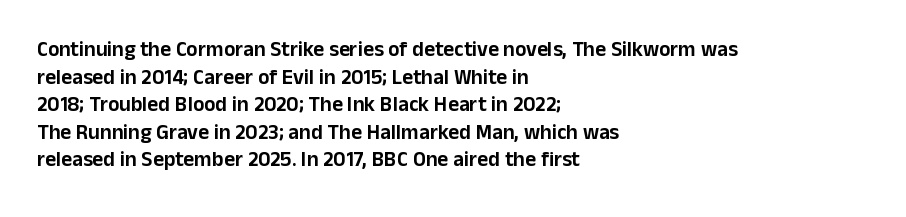
Q: Is the text italic (slanted)? A: No, it is upright.
Q: Is the text underlined? A: No.
Q: How is the paragraph aligned? A: Left-aligned.
Q: Is the spacing between letters normal or unusually wide? A: Normal.
Q: Is the spacing between lines tight, normal or loose? A: Normal.
